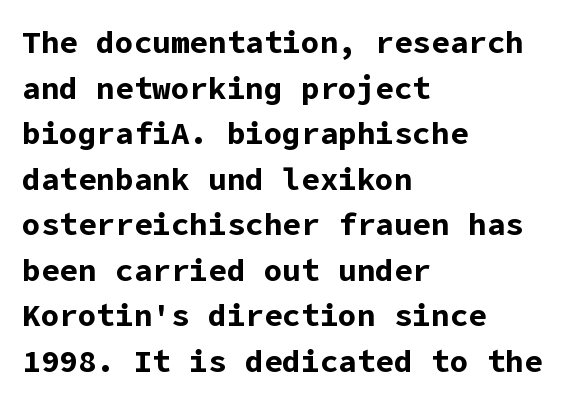
{"serif": "no", "italic": "no", "bold": "yes", "weight": "bold", "width": "normal", "stroke_contrast": "low", "x_height": "medium", "underline": "no", "align": "left", "line_spacing": "normal", "line_spacing_ratio": 1.47, "letter_spacing": "normal", "letter_spacing_em": 0.0, "glyph_px": 31}
